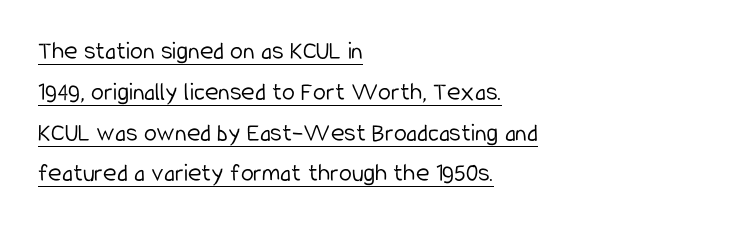
{"italic": "no", "bold": "no", "underline": "yes", "align": "left", "line_spacing": "normal", "line_spacing_ratio": 1.57, "letter_spacing": "normal", "letter_spacing_em": 0.0, "glyph_px": 26}
